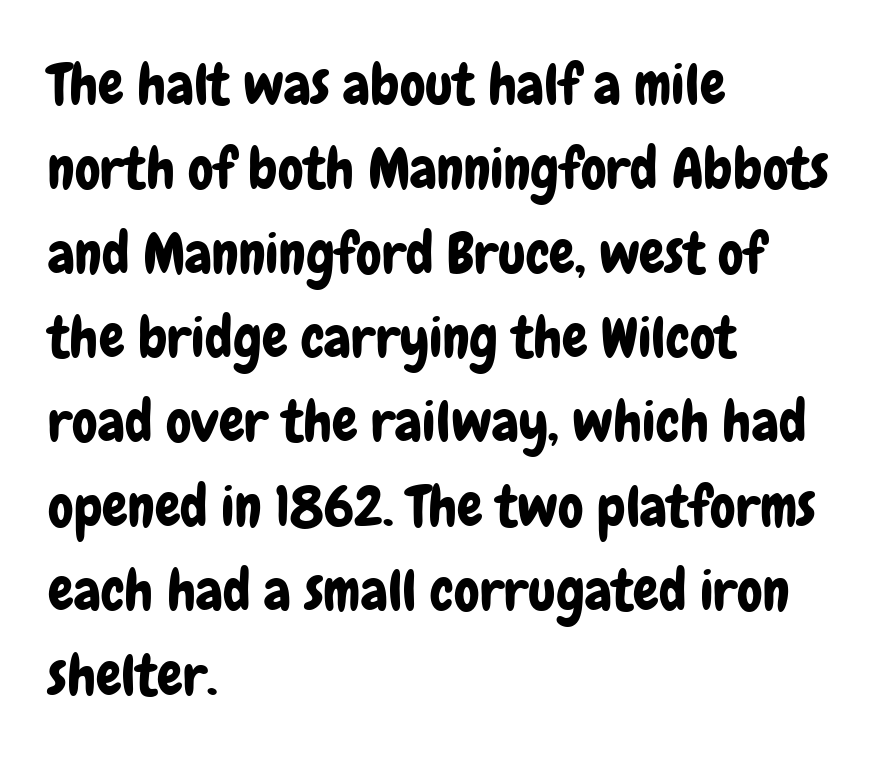
{"serif": "no", "italic": "no", "width": "condensed", "stroke_contrast": "low", "x_height": "medium", "monospaced": "no", "underline": "no", "align": "left", "line_spacing": "normal", "line_spacing_ratio": 1.48, "letter_spacing": "normal", "letter_spacing_em": 0.0, "glyph_px": 57}
